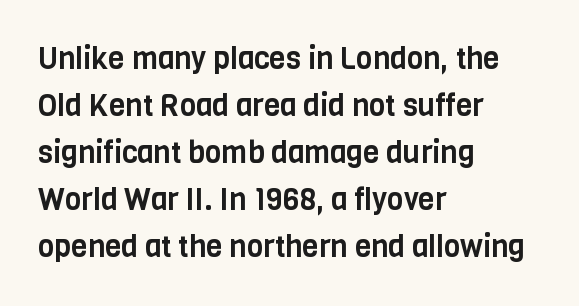
Q: Is the text italic (slanted)? A: No, it is upright.
Q: Is the typeface a serif or a sans-serif typeface? A: Sans-serif.
Q: Is the text underlined? A: No.
Q: How is the paragraph aligned? A: Left-aligned.
Q: Is the spacing between letters normal or unusually wide? A: Normal.
Q: Is the spacing between lines tight, normal or loose? A: Normal.
Q: Width (condensed, normal, or wide)? A: Condensed.
Q: Stroke contrast? A: Low.
Q: x-height? A: Large.
Q: Monospaced? A: No.
